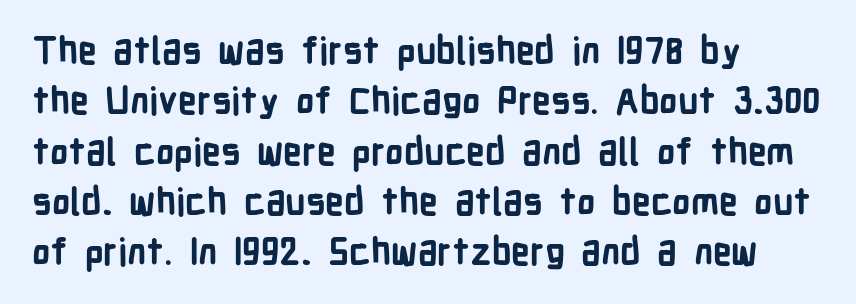
{"serif": "no", "italic": "no", "bold": "yes", "weight": "bold", "width": "condensed", "stroke_contrast": "low", "x_height": "medium", "monospaced": "no", "underline": "no", "align": "left", "line_spacing": "normal", "line_spacing_ratio": 1.36, "letter_spacing": "normal", "letter_spacing_em": 0.0, "glyph_px": 37}
